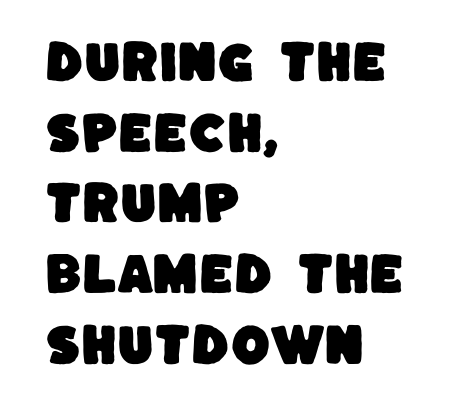
The image shows 45 px sans-serif type; set left-aligned, normal line spacing (1.57x), normal letter spacing, not underlined; low stroke contrast and a large x-height.
